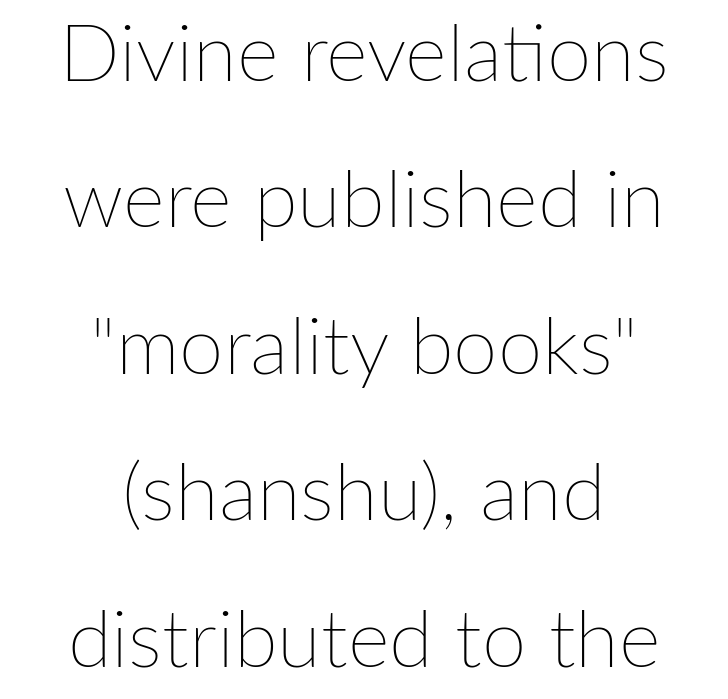
Q: Is the text bold? A: No.
Q: Is the text italic (slanted)? A: No, it is upright.
Q: Is the text underlined? A: No.
Q: How is the paragraph aligned? A: Centered.
Q: Is the spacing between letters normal or unusually wide? A: Normal.
Q: Width (condensed, normal, or wide)? A: Normal.
Q: Stroke contrast? A: Low.
Q: x-height? A: Medium.
Q: Monospaced? A: No.
